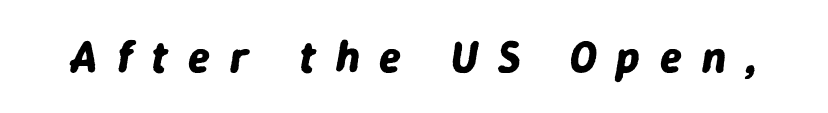
The image shows 45 px bold type, italic (leaning right); set unusually wide letter spacing (+0.44 em), not underlined; low stroke contrast and a medium x-height.
